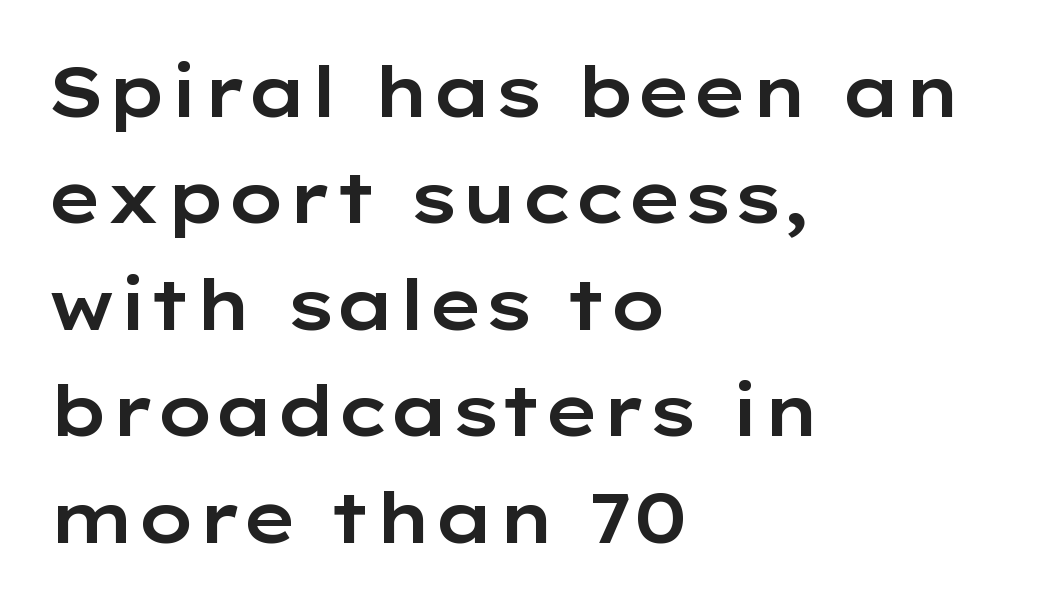
Is this a sans? Yes — the strokes have no serifs. If you drew a line through each stem, it would be perfectly vertical. In terms of leading, this rendering sits right in the middle. This sample is left-justified, so line endings fall wherever the words run out. Look at the tracking — it's just the regular setting, nothing added. The rendering uses natural spacing where letterforms have individual widths.
